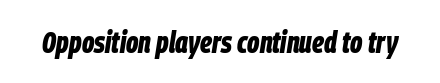
{"italic": "yes", "lean": "right", "slant_degrees": 9, "bold": "yes", "weight": "bold", "width": "condensed", "stroke_contrast": "low", "x_height": "large", "monospaced": "no", "underline": "no", "letter_spacing": "normal", "letter_spacing_em": 0.0, "glyph_px": 30}
